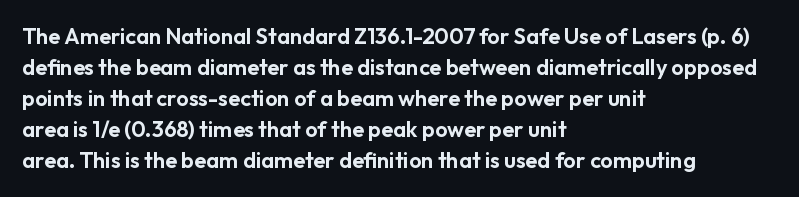
Q: Is the text italic (slanted)? A: No, it is upright.
Q: Is the text underlined? A: No.
Q: How is the paragraph aligned? A: Left-aligned.
Q: Is the spacing between letters normal or unusually wide? A: Normal.
Q: Is the spacing between lines tight, normal or loose? A: Normal.
